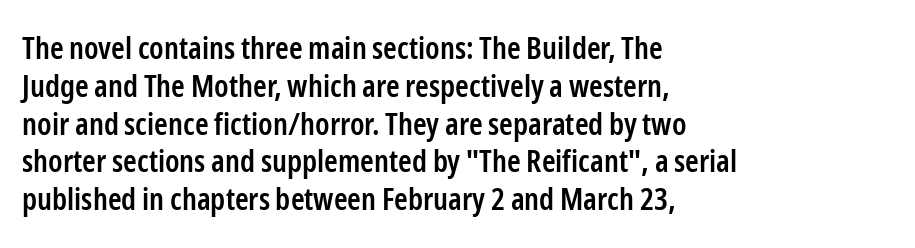
The image shows 31 px semibold, condensed sans-serif type, upright; set left-aligned, line spacing 1.22x, normal letter spacing, not underlined; low stroke contrast and a medium x-height.
